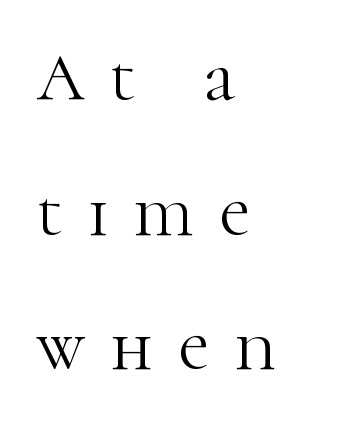
The image shows 67 px light serif type, upright; set left-aligned, loose line spacing (2.01x), unusually wide letter spacing (+0.39 em), not underlined; high stroke contrast and a medium x-height.
